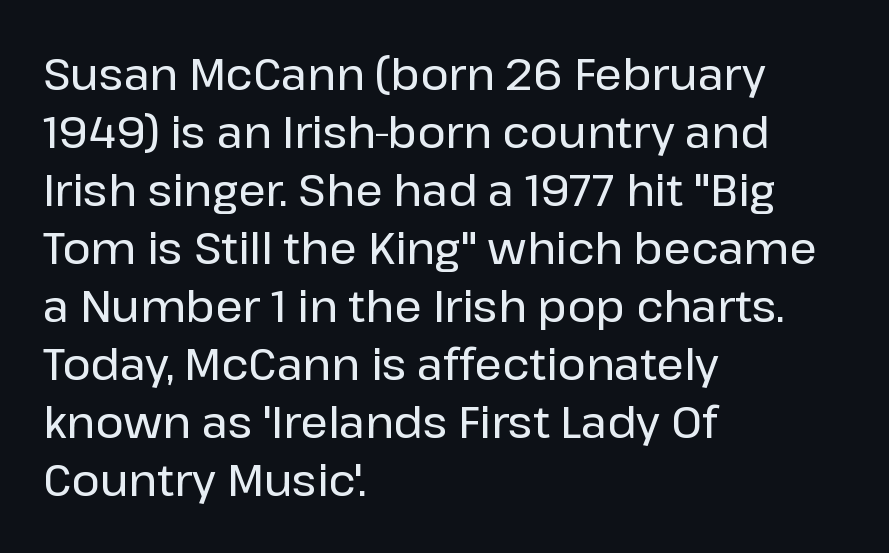
{"serif": "no", "italic": "no", "width": "normal", "stroke_contrast": "low", "x_height": "medium", "monospaced": "no", "underline": "no", "align": "left", "line_spacing": "normal", "line_spacing_ratio": 1.35, "letter_spacing": "normal", "letter_spacing_em": 0.0, "glyph_px": 43}
